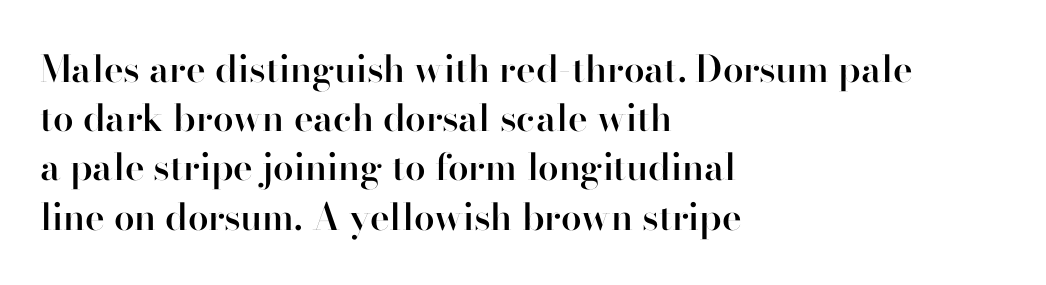
The characters display no serif detailing; their extremities are plain. The face used here is proportionally spaced, like ordinary book or web type. Is the block centered? No — it sits flush against the left margin. A roman cut, with each character standing at attention.
